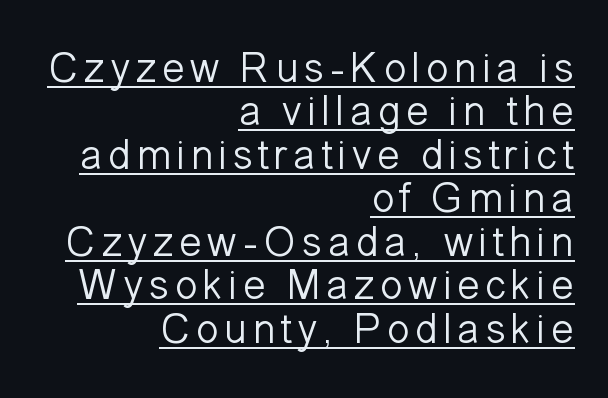
The typeface chosen for these lines omits serifs. Is there an underline? Yes — a line sits under the letters. The lines are quadded right. Do the characters align in a grid? No, the font is proportional. The rendering uses a small line-height, squeezing the rows. Vertical stems look standard width or narrower in stroke.
